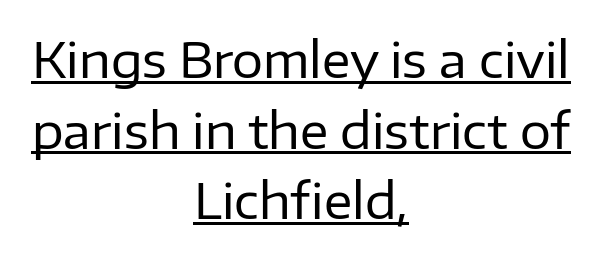
Spacing verdict: proportional, widths tailored to each character. Centered paragraph, ragged on both sides. The leading is moderate, giving the passage an even texture. You can tell it's not italic because the verticals are truly vertical. The type is set solid horizontally, with unmodified tracking. Stems and bowls with no extra thickness — not bold.
